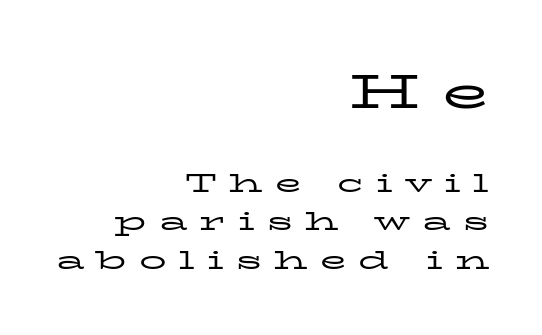
This sample is right-justified, so line beginnings fall wherever the words allow. The lettering holds an erect, upright posture throughout. Nobody drew a line under any word here. Baseline-to-baseline distance is the conventional proportion of letter height.
